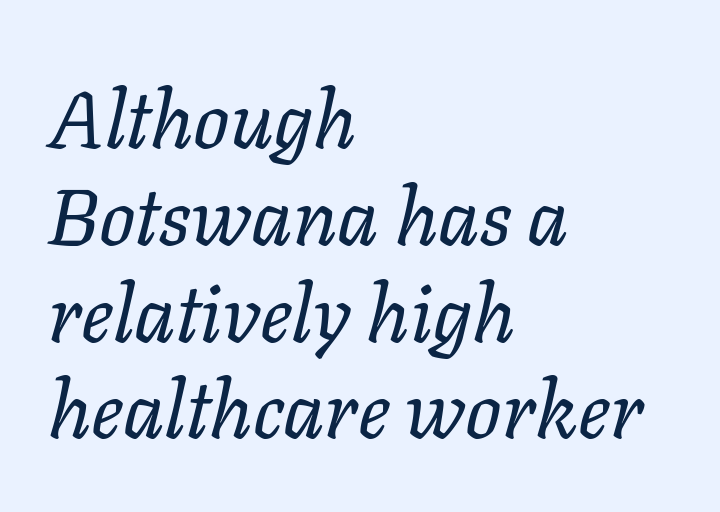
Decoration check: the copy has no underline. A typesetter would call this zero additional tracking. The rag falls on the right side of this text block. Think standard paragraph weight, or any step lighter than that. Proportional: the letters do not fall into vertical columns. The glyphs look as if they've been sheared to an angle.
